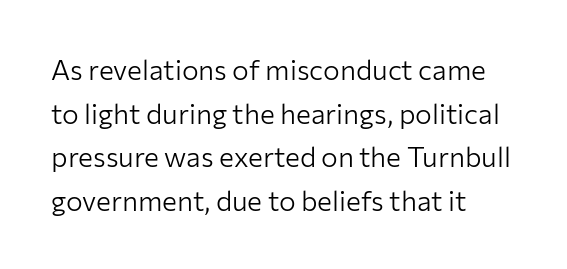
{"serif": "no", "italic": "no", "bold": "no", "weight": "light", "width": "normal", "stroke_contrast": "low", "x_height": "medium", "monospaced": "no", "underline": "no", "align": "left", "line_spacing": "normal", "line_spacing_ratio": 1.56, "letter_spacing": "normal", "letter_spacing_em": 0.0, "glyph_px": 28}
